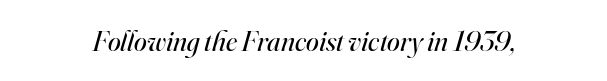
{"serif": "yes", "italic": "yes", "lean": "right", "slant_degrees": 16, "bold": "no", "weight": "regular", "width": "normal", "stroke_contrast": "high", "x_height": "small", "monospaced": "no", "underline": "no", "letter_spacing": "normal", "letter_spacing_em": 0.0, "glyph_px": 29}
